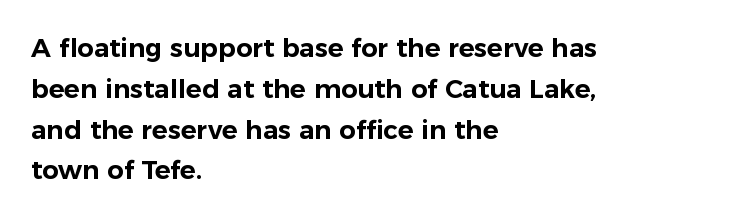
Q: Is the text italic (slanted)? A: No, it is upright.
Q: Is the text underlined? A: No.
Q: How is the paragraph aligned? A: Left-aligned.
Q: Is the spacing between letters normal or unusually wide? A: Normal.
Q: Is the spacing between lines tight, normal or loose? A: Normal.
